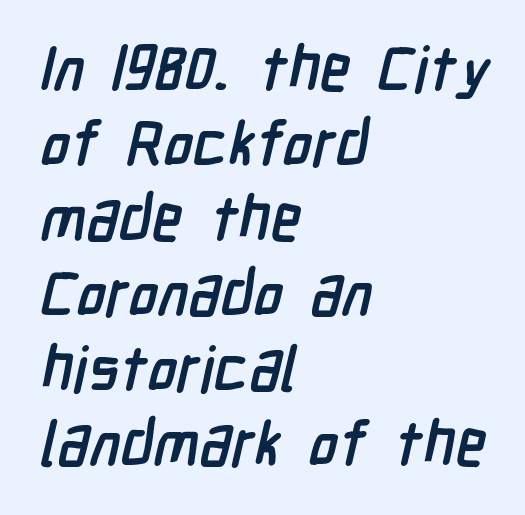
Q: Is the text bold? A: Yes.
Q: Is the typeface a serif or a sans-serif typeface? A: Sans-serif.
Q: Is the text underlined? A: No.
Q: How is the paragraph aligned? A: Left-aligned.
Q: Is the spacing between letters normal or unusually wide? A: Normal.
Q: Width (condensed, normal, or wide)? A: Condensed.
Q: Stroke contrast? A: Low.
Q: x-height? A: Medium.
Q: Monospaced? A: No.
